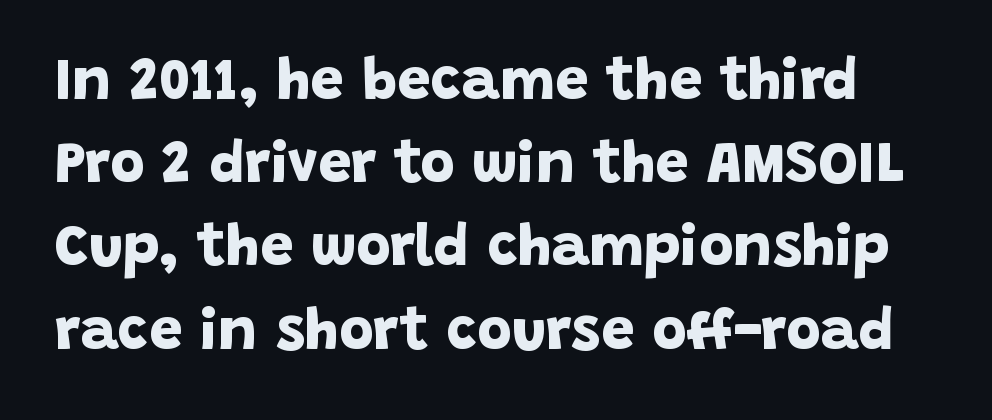
The image shows 59 px bold sans-serif type; set normal line spacing (1.41x), normal letter spacing, not underlined; low stroke contrast and a large x-height.
